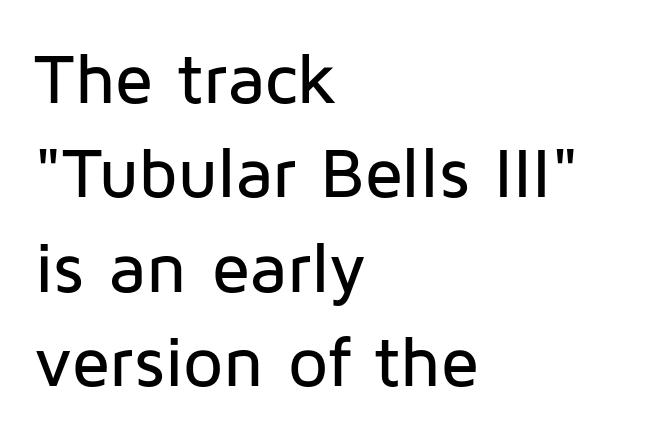
The image shows 71 px sans-serif type, upright; set left-aligned, normal line spacing (1.33x), normal letter spacing, not underlined; low stroke contrast and a medium x-height.
